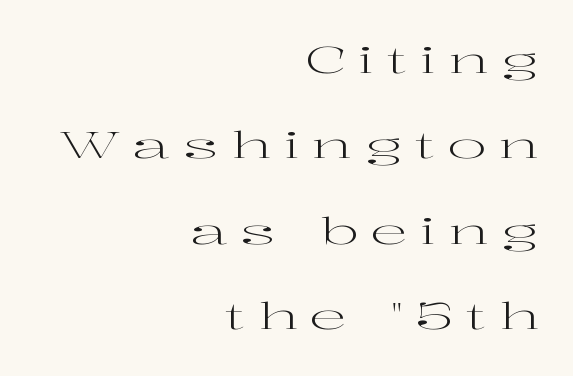
The image shows 37 px regular-weight, wide serif type, upright; set right-aligned, loose line spacing (2.31x), unusually wide letter spacing (+0.34 em), not underlined; high stroke contrast and a medium x-height.
